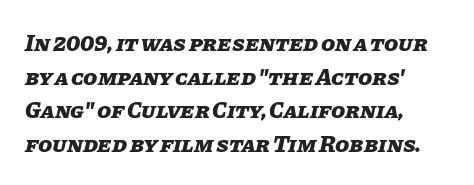
{"italic": "yes", "lean": "right", "slant_degrees": 11, "bold": "yes", "underline": "no", "align": "left", "line_spacing": "normal", "line_spacing_ratio": 1.46, "letter_spacing": "normal", "letter_spacing_em": 0.0, "glyph_px": 23}
